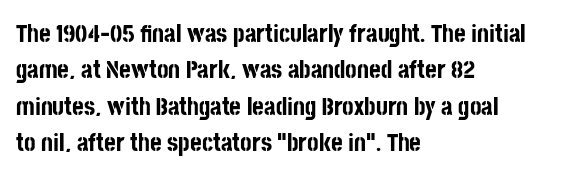
The letters are bold, with thick, heavy strokes. If you measured baseline to baseline, you'd find a middling distance. Posture: straight, roman, zero tilt. No word sits above an underline.
